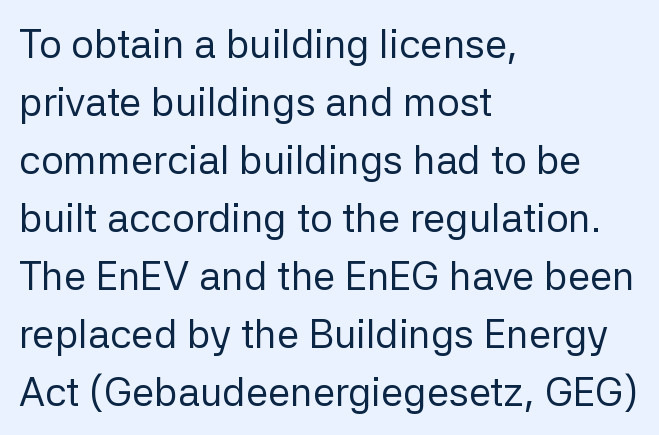
Q: Is the text bold? A: No.
Q: Is the text italic (slanted)? A: No, it is upright.
Q: Is the typeface a serif or a sans-serif typeface? A: Sans-serif.
Q: Is the text underlined? A: No.
Q: How is the paragraph aligned? A: Left-aligned.
Q: Is the spacing between letters normal or unusually wide? A: Normal.
Q: Is the spacing between lines tight, normal or loose? A: Normal.
Q: Width (condensed, normal, or wide)? A: Normal.
Q: Stroke contrast? A: Low.
Q: x-height? A: Medium.
Q: Monospaced? A: No.
